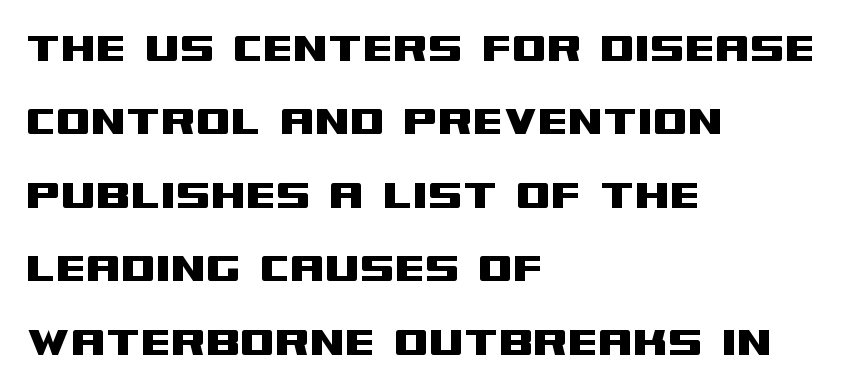
Q: Is the text italic (slanted)? A: No, it is upright.
Q: Is the typeface a serif or a sans-serif typeface? A: Sans-serif.
Q: Is the text underlined? A: No.
Q: How is the paragraph aligned? A: Left-aligned.
Q: Is the spacing between letters normal or unusually wide? A: Normal.
Q: Is the spacing between lines tight, normal or loose? A: Normal.
Q: Width (condensed, normal, or wide)? A: Wide.
Q: Stroke contrast? A: Medium.
Q: x-height? A: Large.
Q: Monospaced? A: No.
